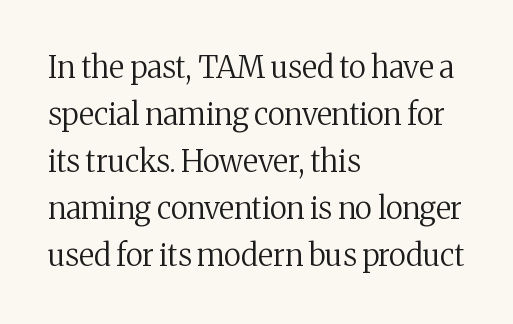
Q: Is the text bold? A: No.
Q: Is the text italic (slanted)? A: No, it is upright.
Q: Is the typeface a serif or a sans-serif typeface? A: Serif.
Q: Is the text underlined? A: No.
Q: How is the paragraph aligned? A: Left-aligned.
Q: Is the spacing between letters normal or unusually wide? A: Normal.
Q: Is the spacing between lines tight, normal or loose? A: Normal.
Q: Width (condensed, normal, or wide)? A: Normal.
Q: Stroke contrast? A: Medium.
Q: x-height? A: Medium.
Q: Monospaced? A: No.
